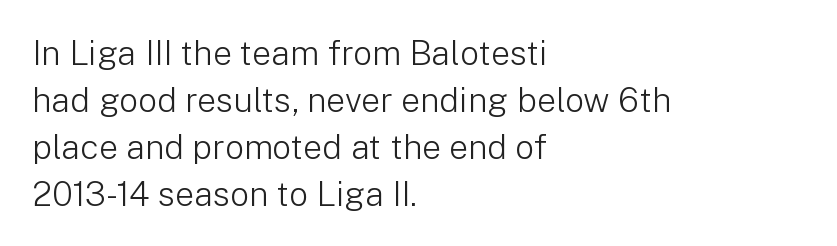
{"serif": "no", "italic": "no", "bold": "no", "weight": "light", "width": "normal", "stroke_contrast": "low", "x_height": "medium", "monospaced": "no", "underline": "no", "align": "left", "line_spacing": "normal", "line_spacing_ratio": 1.38, "letter_spacing": "normal", "letter_spacing_em": 0.0, "glyph_px": 34}
